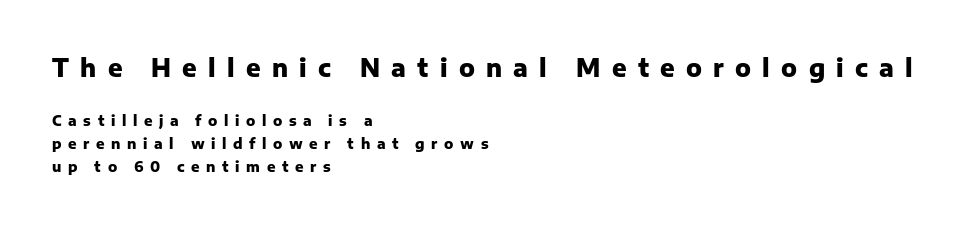
{"italic": "no", "bold": "yes", "underline": "no", "align": "left", "line_spacing": "normal", "line_spacing_ratio": 1.65, "letter_spacing": "wide", "letter_spacing_em": 0.47, "larger_block": "first", "size_ratio": 1.71, "glyph_px": 24}
